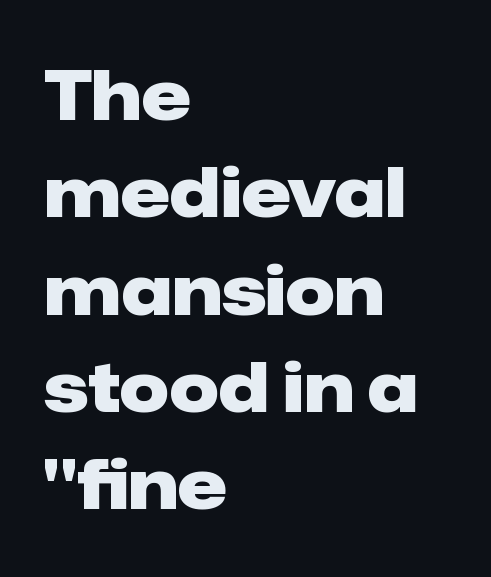
Is the type bold? Yes — the strokes are clearly thick and heavy. Each letter keeps its own natural width here, so spacing adapts to shape. In terms of leading, this rendering sits right in the middle. Alignment: flush left. Posture: upright roman. Typographically, this falls in the sans-serif category.
